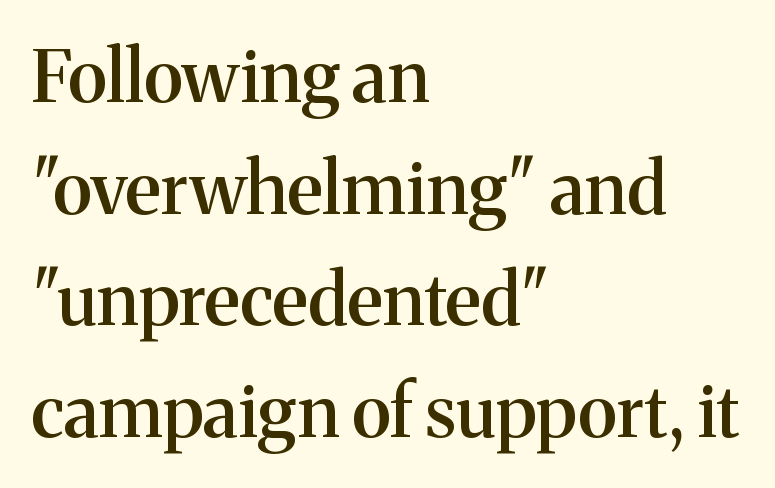
Ascenders rise straight up at ninety degrees. Notice how the passage keeps a crisp vertical edge on the left only. What stands out about the letter spacing? Nothing — it is the standard amount. Proportional: the letters do not fall into vertical columns.
